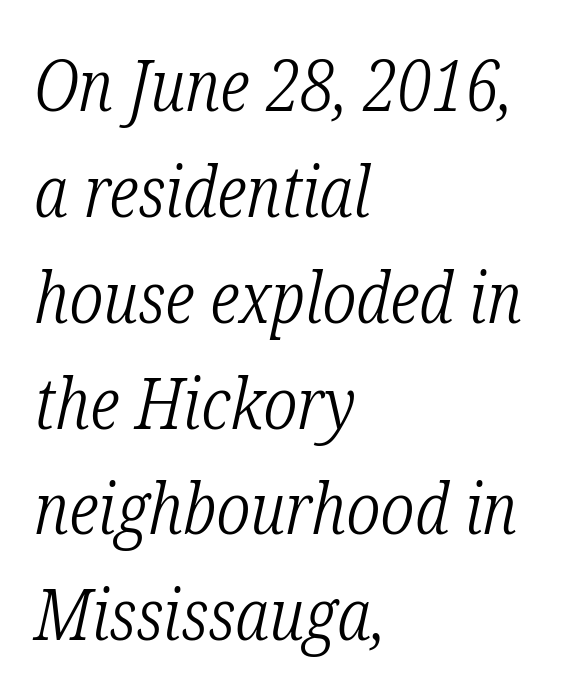
{"serif": "yes", "italic": "yes", "lean": "right", "slant_degrees": 12, "bold": "no", "weight": "light", "width": "condensed", "stroke_contrast": "low", "x_height": "medium", "monospaced": "no", "underline": "no", "align": "left", "line_spacing": "normal", "line_spacing_ratio": 1.47, "letter_spacing": "normal", "letter_spacing_em": 0.0, "glyph_px": 72}
